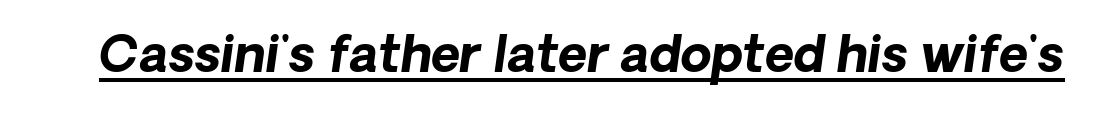
The image shows 50 px bold sans-serif type; set normal letter spacing, underlined; low stroke contrast and a medium x-height.
